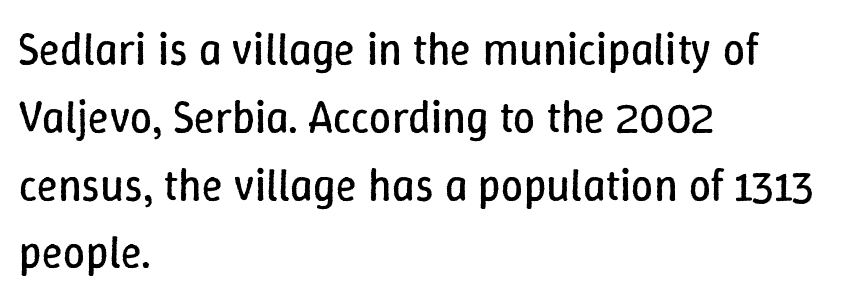
The letters stand straight up with perfectly vertical stems. A bare baseline throughout the passage. One glance says typical: line gaps are just what's usual. Unbolded letterforms with no extra heft. Here the designer chose a conventional face with non-uniform glyph widths. Line starts are locked; line ends wander.
